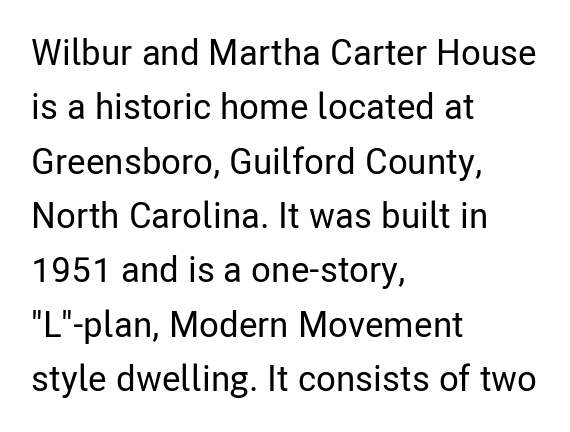
Q: Is the text italic (slanted)? A: No, it is upright.
Q: Is the typeface a serif or a sans-serif typeface? A: Sans-serif.
Q: Is the text underlined? A: No.
Q: How is the paragraph aligned? A: Left-aligned.
Q: Is the spacing between letters normal or unusually wide? A: Normal.
Q: Is the spacing between lines tight, normal or loose? A: Normal.
Q: Width (condensed, normal, or wide)? A: Condensed.
Q: Stroke contrast? A: Low.
Q: x-height? A: Medium.
Q: Monospaced? A: No.
